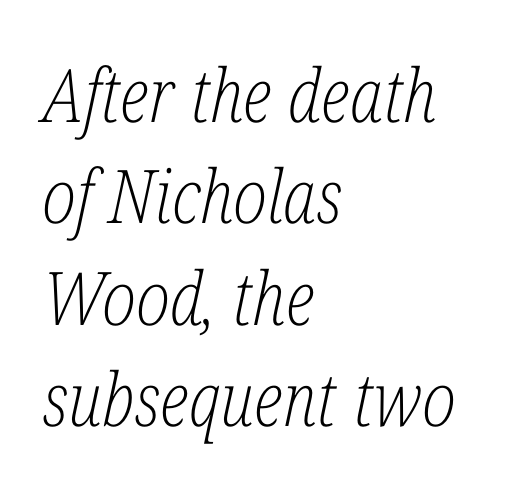
Q: Is the text bold? A: No.
Q: Is the text italic (slanted)? A: Yes, it leans right by about 12 degrees.
Q: Is the typeface a serif or a sans-serif typeface? A: Serif.
Q: Is the text underlined? A: No.
Q: How is the paragraph aligned? A: Left-aligned.
Q: Is the spacing between letters normal or unusually wide? A: Normal.
Q: Is the spacing between lines tight, normal or loose? A: Normal.
Q: Width (condensed, normal, or wide)? A: Condensed.
Q: Stroke contrast? A: Low.
Q: x-height? A: Medium.
Q: Monospaced? A: No.
